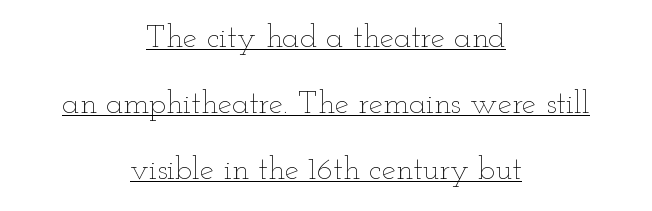
The image shows 32 px thin, wide type, upright; set centered, loose line spacing (2.07x), normal letter spacing, underlined; low stroke contrast and a small x-height.
